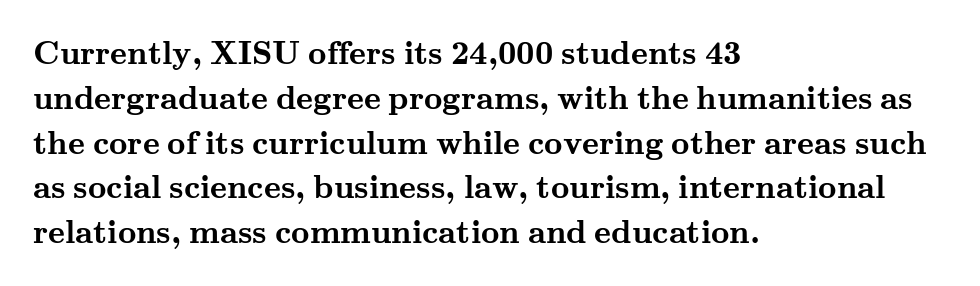
The rendering uses natural spacing where letterforms have individual widths. Line spacing here is normal. The passage shown is emphatically bold. Every character sits straight up, as roman type does.
